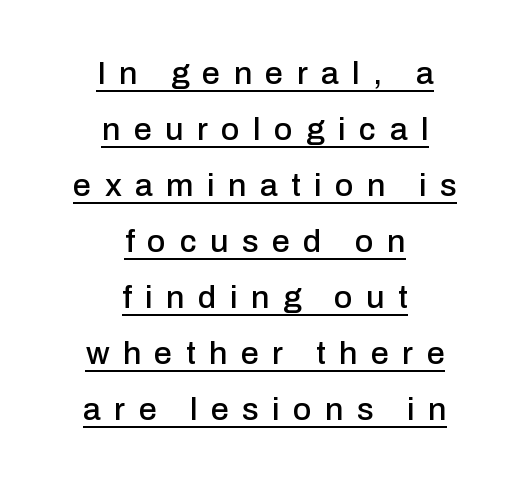
Q: Is the text italic (slanted)? A: No, it is upright.
Q: Is the typeface a serif or a sans-serif typeface? A: Sans-serif.
Q: Is the text underlined? A: Yes.
Q: How is the paragraph aligned? A: Centered.
Q: Is the spacing between letters normal or unusually wide? A: Unusually wide.
Q: Width (condensed, normal, or wide)? A: Normal.
Q: Stroke contrast? A: Low.
Q: x-height? A: Medium.
Q: Monospaced? A: No.
